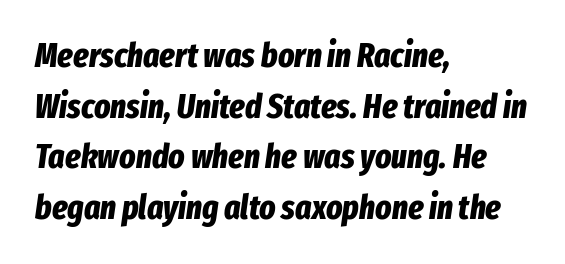
The image shows 34 px bold, condensed type, italic (leaning right); set left-aligned, normal line spacing (1.49x), normal letter spacing, not underlined; low stroke contrast and a medium x-height.
